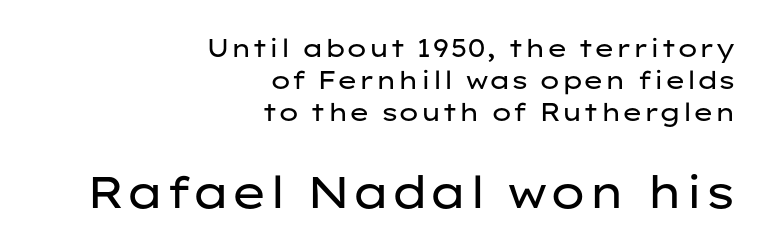
Q: Is the text bold? A: No.
Q: Is the text italic (slanted)? A: No, it is upright.
Q: Is the typeface a serif or a sans-serif typeface? A: Sans-serif.
Q: Is the text underlined? A: No.
Q: How is the paragraph aligned? A: Right-aligned.
Q: Is the spacing between letters normal or unusually wide? A: Normal.
Q: Is the spacing between lines tight, normal or loose? A: Normal.
Q: Which block of text is set in a larger size, the first (top) or the second (bottom)? A: The second (bottom) one.
Q: Width (condensed, normal, or wide)? A: Wide.
Q: Stroke contrast? A: Low.
Q: x-height? A: Medium.
Q: Monospaced? A: No.
